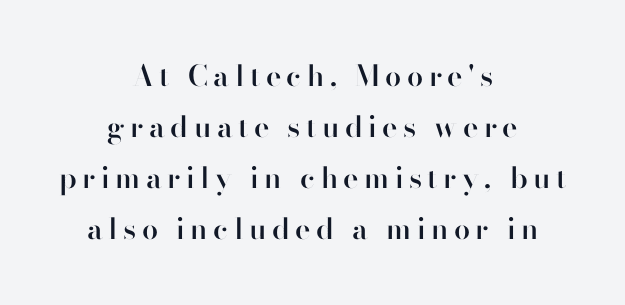
{"serif": "no", "italic": "no", "bold": "semi", "weight": "semibold", "width": "normal", "stroke_contrast": "high", "x_height": "small", "monospaced": "no", "underline": "no", "align": "center", "line_spacing_ratio": 1.76, "glyph_px": 29}
